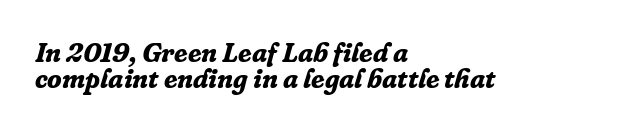
{"italic": "yes", "lean": "right", "slant_degrees": 16, "bold": "yes", "underline": "no", "align": "left", "line_spacing": "tight", "line_spacing_ratio": 0.96, "letter_spacing": "normal", "letter_spacing_em": 0.0, "glyph_px": 27}
